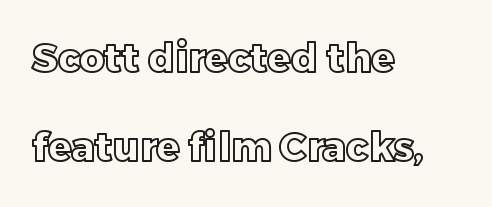
{"italic": "no", "width": "normal", "x_height": "large", "monospaced": "no", "underline": "no", "align": "left", "line_spacing": "loose", "line_spacing_ratio": 2.28, "letter_spacing": "normal", "letter_spacing_em": 0.0, "glyph_px": 39}
